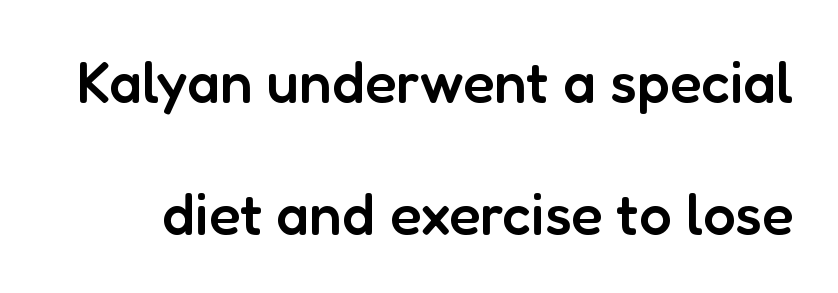
In terms of letterspacing, this is plain default setting. Just letters on the line, the space beneath them empty. Quick note: not italic, upright. Students, this is semibold: more ink than regular, less than bold.
